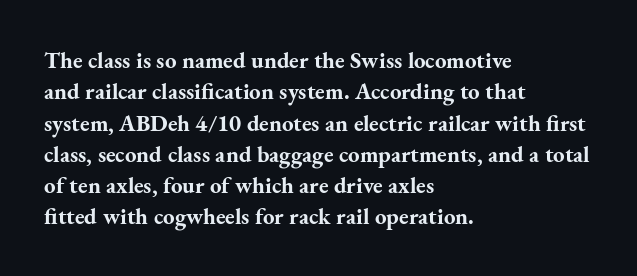
If you drew a line through each stem, it would be perfectly vertical. The face used here has the dense, thick strokes of a bold. All the whitespace from short lines collects on the right. Observe the ordinary spacing: letters are neighbours, not strangers. Rule under the text: the space is simply empty.
